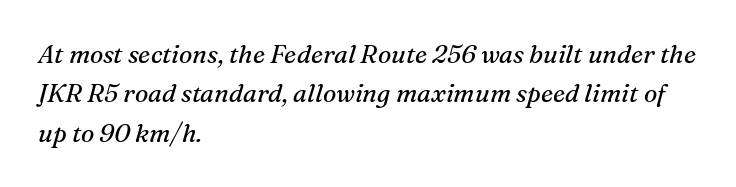
Rule under the text: the space is simply empty. The strokes are not fattened; the text isn't bold. Every character sits at an angle, as italics do. Notice how descenders clear the ascenders below comfortably — that's standard leading. If you drew a ruler down the left edge, every line would touch it.
